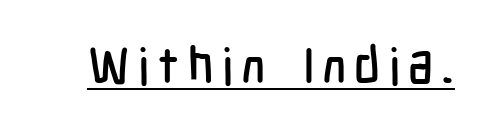
{"serif": "no", "italic": "no", "width": "condensed", "stroke_contrast": "low", "x_height": "medium", "monospaced": "no", "underline": "yes", "glyph_px": 49}
